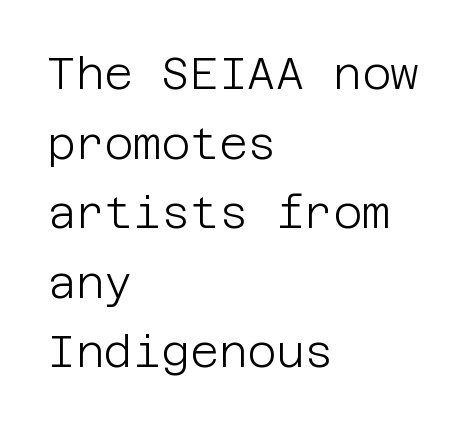
Q: Is the text bold? A: No.
Q: Is the text italic (slanted)? A: No, it is upright.
Q: Is the typeface a serif or a sans-serif typeface? A: Sans-serif.
Q: Is the text underlined? A: No.
Q: How is the paragraph aligned? A: Left-aligned.
Q: Is the spacing between letters normal or unusually wide? A: Normal.
Q: Is the spacing between lines tight, normal or loose? A: Normal.
Q: Width (condensed, normal, or wide)? A: Normal.
Q: Stroke contrast? A: Low.
Q: x-height? A: Large.
